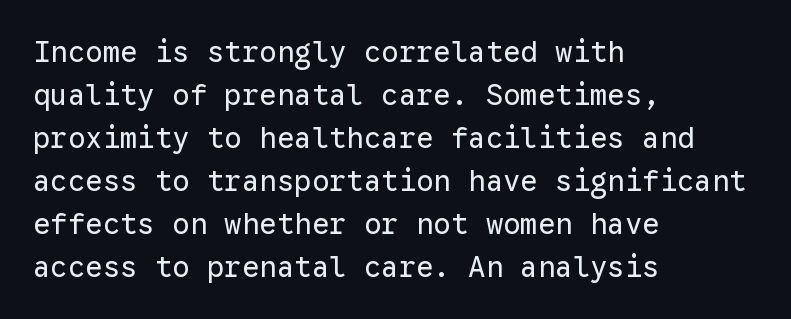
{"serif": "no", "italic": "no", "bold": "no", "weight": "regular", "width": "normal", "stroke_contrast": "low", "x_height": "medium", "monospaced": "yes", "underline": "no", "align": "left", "line_spacing": "normal", "line_spacing_ratio": 1.48, "letter_spacing": "normal", "letter_spacing_em": 0.0, "glyph_px": 29}
